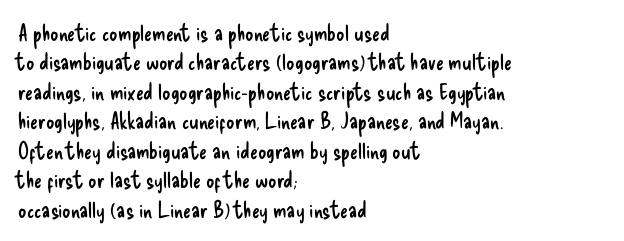
The image shows 23 px text type, upright; set left-aligned, normal line spacing (1.28x), normal letter spacing, not underlined.
